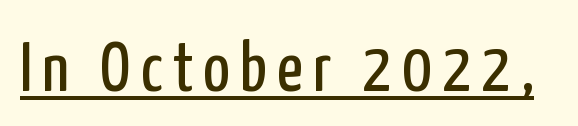
The image shows 71 px regular-weight, condensed sans-serif type, upright; set underlined; low stroke contrast and a medium x-height.
